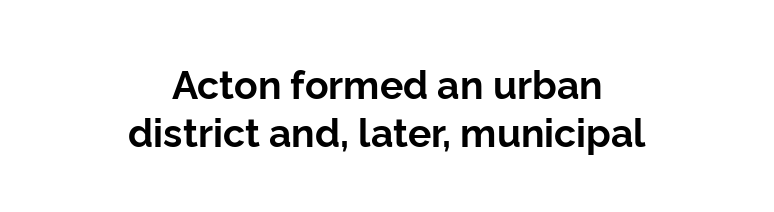
{"serif": "no", "italic": "no", "bold": "yes", "weight": "bold", "width": "normal", "stroke_contrast": "low", "x_height": "medium", "monospaced": "no", "underline": "no", "align": "center", "line_spacing_ratio": 1.22, "letter_spacing": "normal", "letter_spacing_em": 0.0, "glyph_px": 39}
